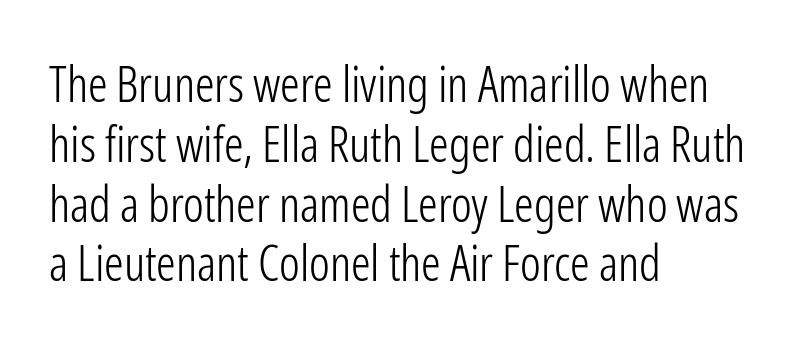
{"serif": "no", "italic": "no", "bold": "no", "weight": "light", "width": "condensed", "stroke_contrast": "low", "x_height": "medium", "monospaced": "no", "underline": "no", "align": "left", "line_spacing_ratio": 1.22, "letter_spacing": "normal", "letter_spacing_em": 0.0, "glyph_px": 49}
